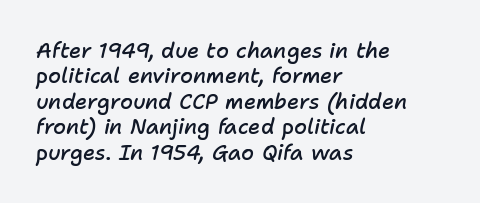
Students, note that the glyphs here touch the page at normal intervals. Lines of text with bare space underneath. These lines stack with their left ends in a neat column. Slanted lettering throughout. Is the type bold? Partly — it's a semibold, heavier than regular but not fully bold.
